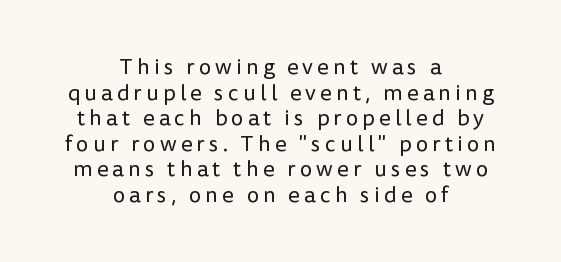
The words here are not underlined. Weight: regular or lighter. Horizontal alignment here is central, giving a formal, balanced look. Nope, not italic — everything's standing straight.
